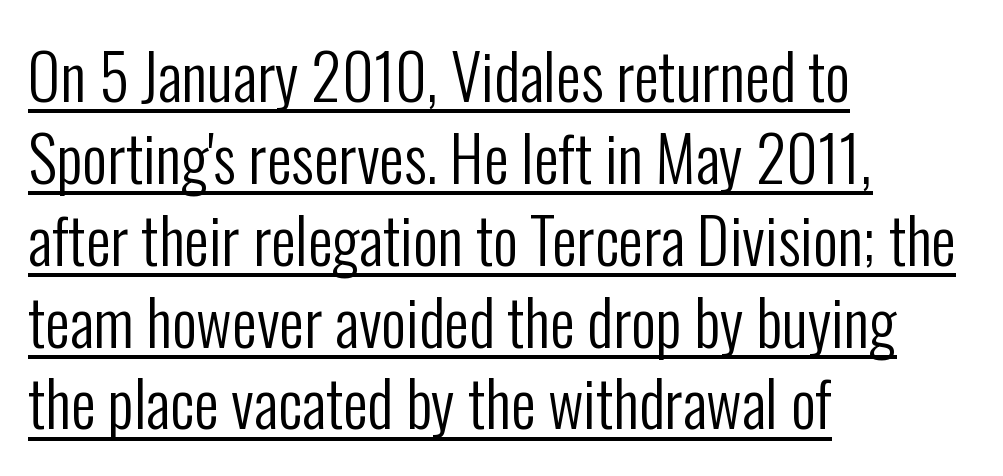
Q: Is the text bold? A: No.
Q: Is the text italic (slanted)? A: No, it is upright.
Q: Is the typeface a serif or a sans-serif typeface? A: Sans-serif.
Q: Is the text underlined? A: Yes.
Q: How is the paragraph aligned? A: Left-aligned.
Q: Is the spacing between letters normal or unusually wide? A: Normal.
Q: Is the spacing between lines tight, normal or loose? A: Normal.
Q: Width (condensed, normal, or wide)? A: Condensed.
Q: Stroke contrast? A: Low.
Q: x-height? A: Medium.
Q: Monospaced? A: No.
